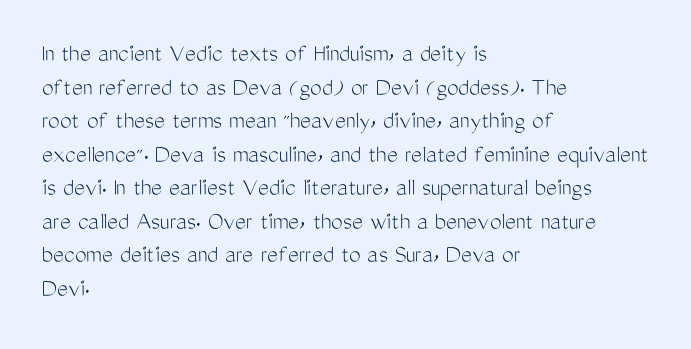
Q: Is the text bold? A: No.
Q: Is the text italic (slanted)? A: No, it is upright.
Q: Is the text underlined? A: No.
Q: How is the paragraph aligned? A: Left-aligned.
Q: Is the spacing between letters normal or unusually wide? A: Normal.
Q: Is the spacing between lines tight, normal or loose? A: Normal.
